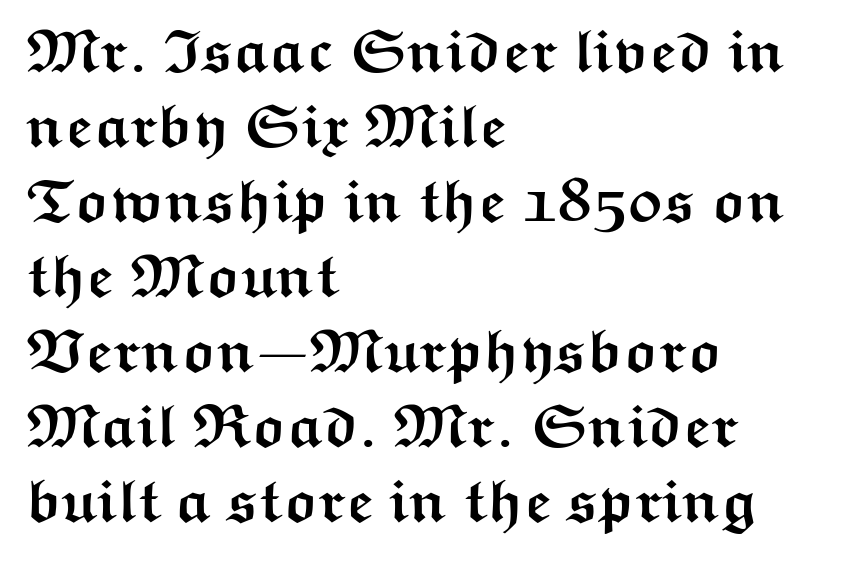
The image shows 60 px semibold, wide sans-serif type, upright; set left-aligned, normal line spacing (1.25x), normal letter spacing, not underlined; medium stroke contrast and a medium x-height.
